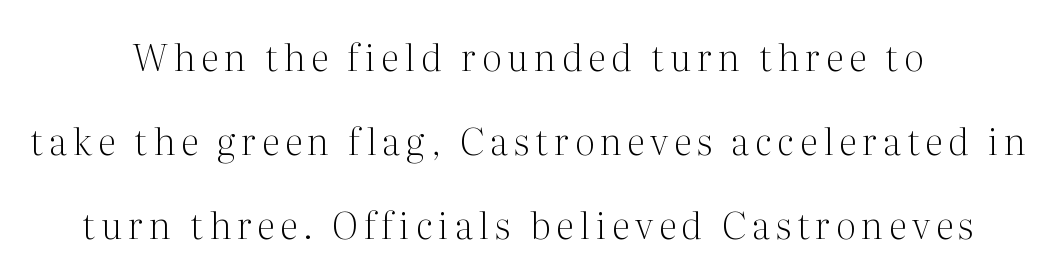
Q: Is the text bold? A: No.
Q: Is the text italic (slanted)? A: No, it is upright.
Q: Is the typeface a serif or a sans-serif typeface? A: Serif.
Q: Is the text underlined? A: No.
Q: How is the paragraph aligned? A: Centered.
Q: Is the spacing between lines tight, normal or loose? A: Loose.
Q: Width (condensed, normal, or wide)? A: Normal.
Q: Stroke contrast? A: Medium.
Q: x-height? A: Medium.
Q: Monospaced? A: No.
